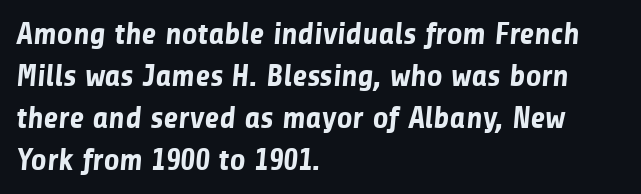
Q: Is the text bold? A: Yes.
Q: Is the typeface a serif or a sans-serif typeface? A: Sans-serif.
Q: Is the text underlined? A: No.
Q: How is the paragraph aligned? A: Left-aligned.
Q: Is the spacing between letters normal or unusually wide? A: Normal.
Q: Is the spacing between lines tight, normal or loose? A: Normal.
Q: Width (condensed, normal, or wide)? A: Normal.
Q: Stroke contrast? A: Low.
Q: x-height? A: Medium.
Q: Monospaced? A: No.
